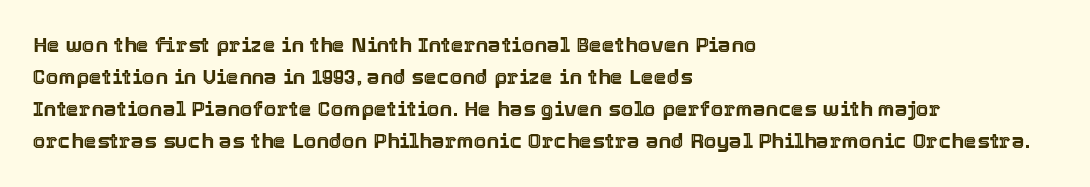
The image shows 21 px text type, upright; set left-aligned, normal line spacing (1.53x), normal letter spacing, not underlined.
